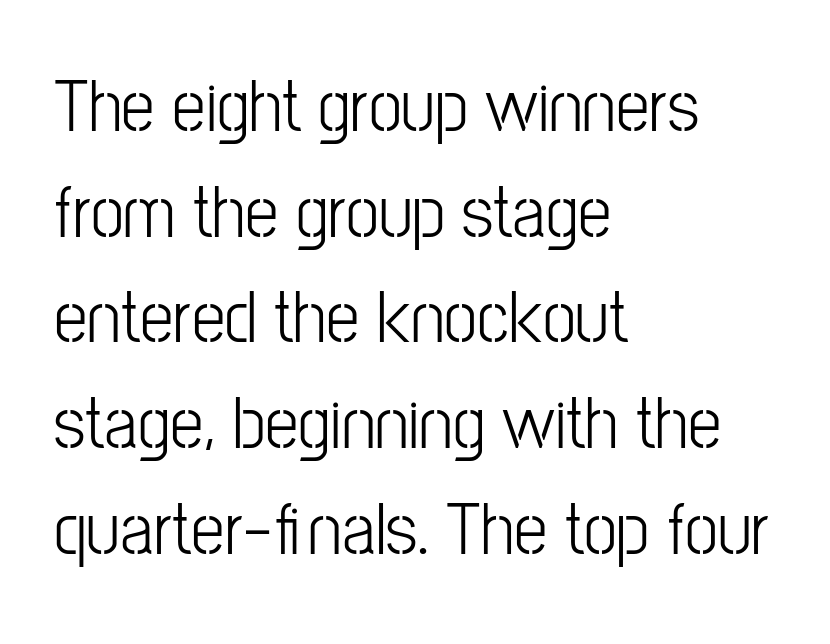
The rendering uses a moderate line-height, typical for paragraphs. Ordinary non-slanted type is in use. The face used here is proportionally spaced, like ordinary book or web type. The paragraph shown leans on its left margin.
